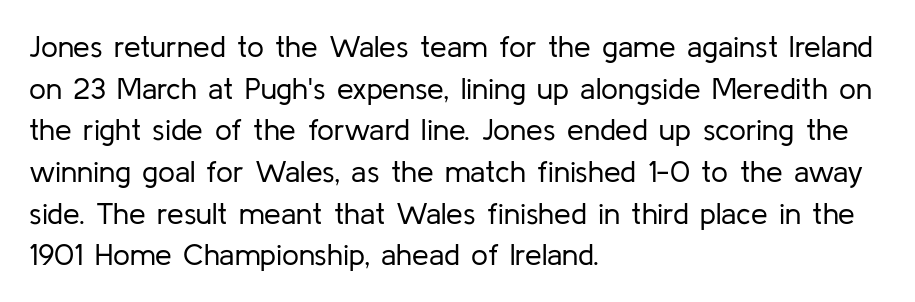
The image shows 30 px regular-weight sans-serif type, upright; set left-aligned, normal line spacing (1.39x), normal letter spacing, not underlined; low stroke contrast and a medium x-height.
